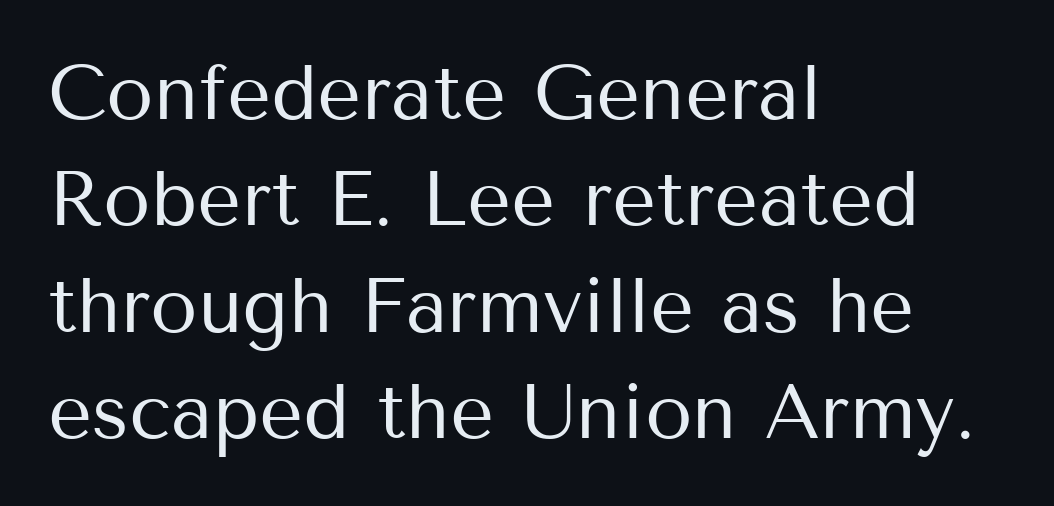
The image shows 77 px regular-weight sans-serif type, upright; set left-aligned, normal line spacing (1.38x), normal letter spacing, not underlined; medium stroke contrast and a medium x-height.
